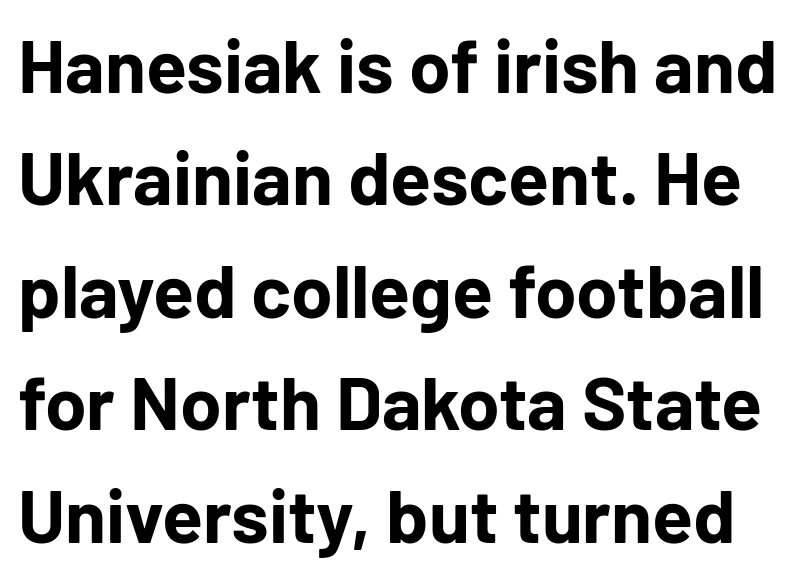
{"serif": "no", "italic": "no", "bold": "yes", "weight": "bold", "width": "normal", "stroke_contrast": "low", "x_height": "medium", "monospaced": "no", "underline": "no", "line_spacing": "normal", "line_spacing_ratio": 1.5, "letter_spacing": "normal", "letter_spacing_em": 0.0, "glyph_px": 75}
